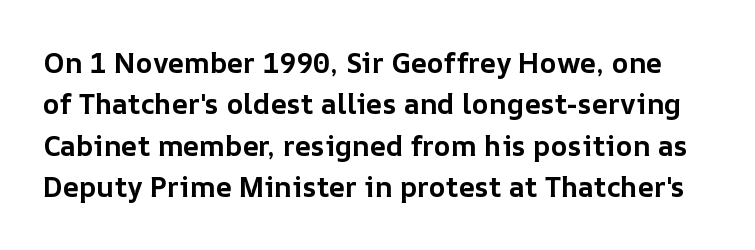
The image shows 28 px bold type, upright; set normal line spacing (1.48x), normal letter spacing, not underlined; low stroke contrast and a medium x-height.
